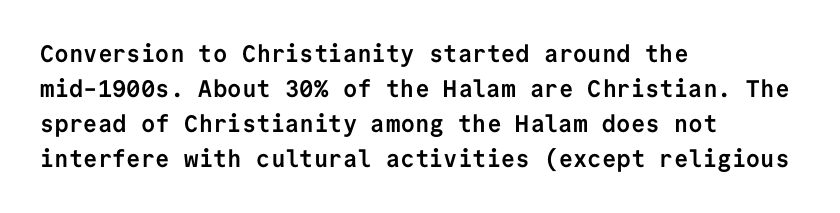
A classic flush-left, rag-right setting is used for this passage. The strokes are fattened all the way to bold. Plain, unruled lines of type. Tracking value appears to be zero — textbook default spacing.
